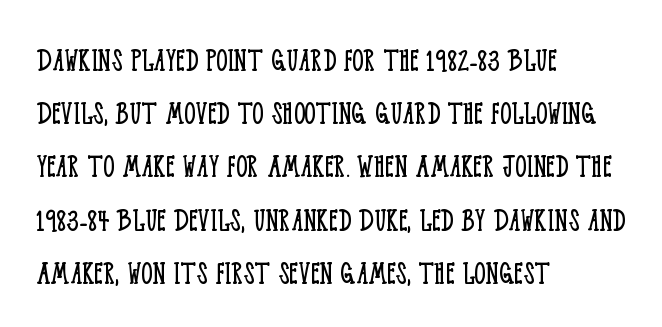
Q: Is the text bold? A: No.
Q: Is the text italic (slanted)? A: No, it is upright.
Q: Is the typeface a serif or a sans-serif typeface? A: Serif.
Q: Is the text underlined? A: No.
Q: How is the paragraph aligned? A: Left-aligned.
Q: Is the spacing between letters normal or unusually wide? A: Normal.
Q: Is the spacing between lines tight, normal or loose? A: Normal.
Q: Width (condensed, normal, or wide)? A: Condensed.
Q: Stroke contrast? A: Low.
Q: x-height? A: Large.
Q: Monospaced? A: No.
